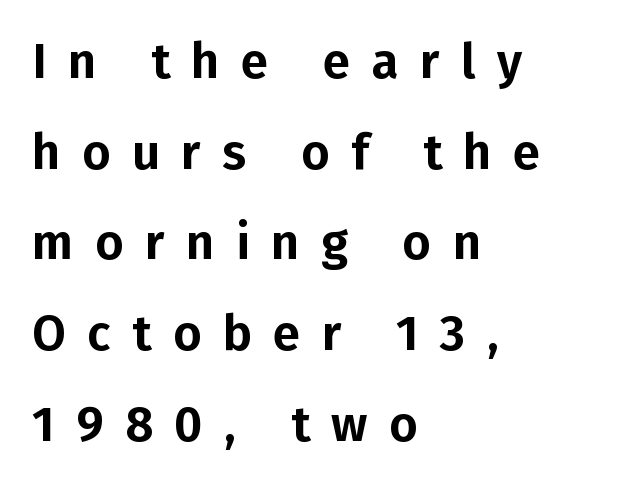
{"serif": "no", "italic": "no", "width": "normal", "stroke_contrast": "low", "x_height": "medium", "monospaced": "no", "underline": "no", "align": "left", "line_spacing_ratio": 1.85, "letter_spacing": "wide", "letter_spacing_em": 0.44, "glyph_px": 49}
